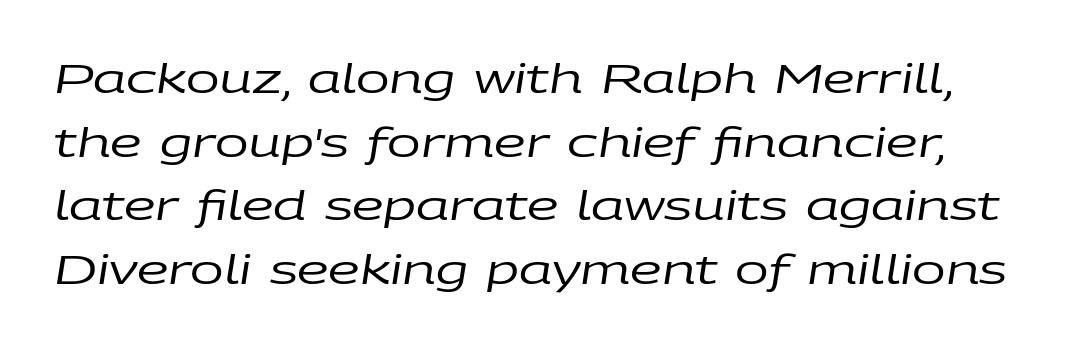
{"italic": "yes", "lean": "right", "slant_degrees": 9, "bold": "no", "weight": "regular", "width": "wide", "stroke_contrast": "low", "x_height": "large", "monospaced": "no", "underline": "no", "line_spacing": "normal", "line_spacing_ratio": 1.59, "letter_spacing": "normal", "letter_spacing_em": 0.0, "glyph_px": 40}
